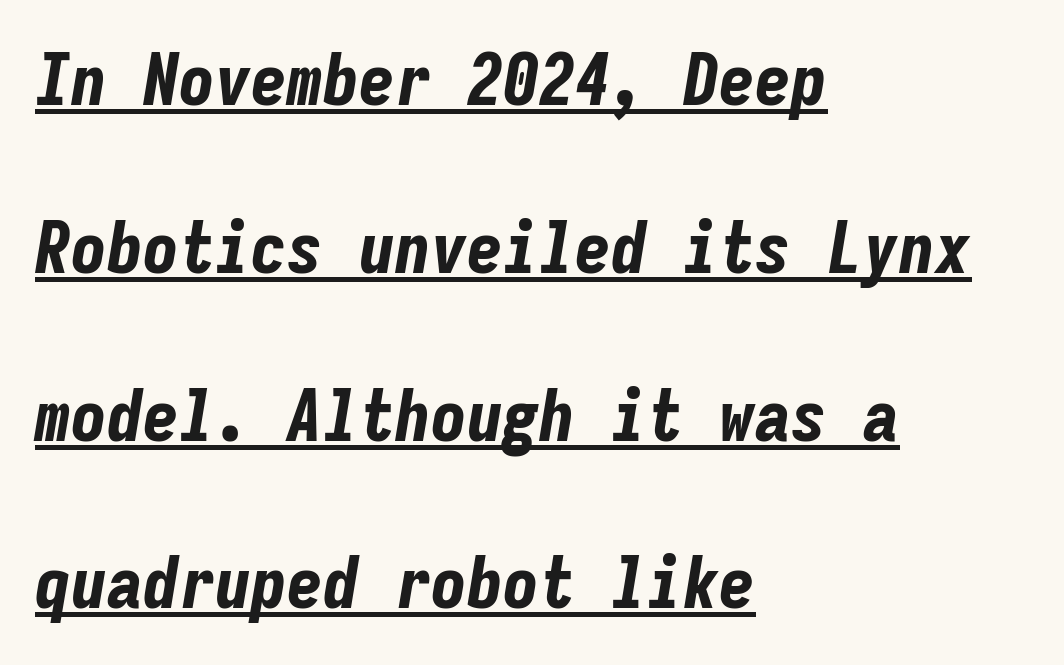
The face used here has the dense, thick strokes of a bold. Every character sits at an angle, as italics do. Looks like someone drew a line under every word here. Tracking here is standard; glyphs follow each other at the usual distance. The setting favours the left margin, as ordinary paragraphs usually do.
